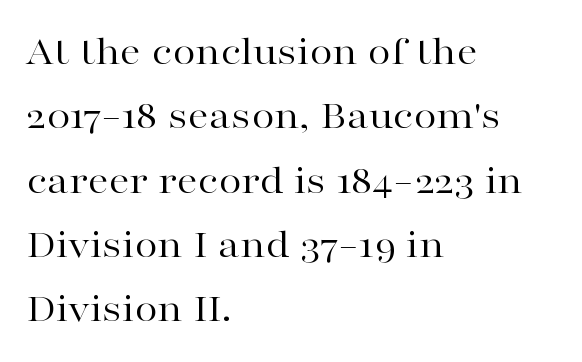
{"serif": "yes", "italic": "no", "bold": "no", "weight": "regular", "width": "wide", "stroke_contrast": "high", "x_height": "medium", "monospaced": "no", "underline": "no", "align": "left", "line_spacing": "normal", "line_spacing_ratio": 1.53, "letter_spacing": "normal", "letter_spacing_em": 0.0, "glyph_px": 42}
